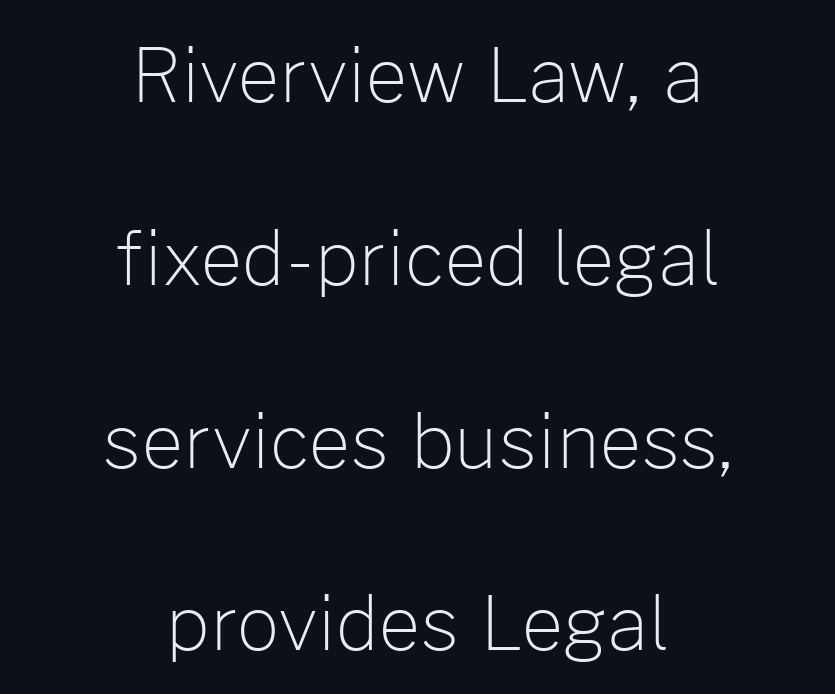
Is there any slant? The stems are plumb. The passage shown stacks its lines with a broad gap. Examine the stroke ends and you'll find no serifs. Spacing verdict: proportional, widths tailored to each character.
